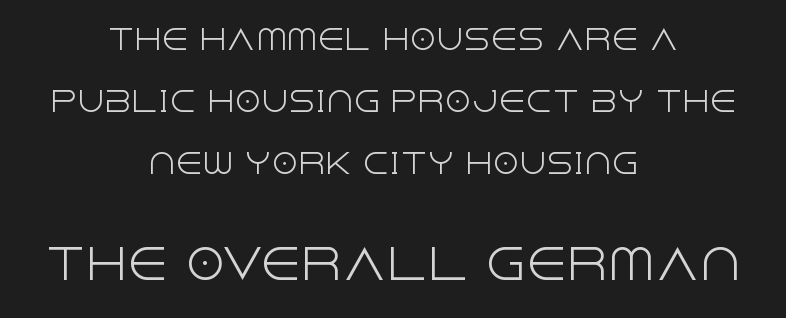
This is roman type, the default non-slanted kind. The type family on display is of the sans-serif kind. Every row of glyphs is offset so its center matches the block's center. This sample trades compactness for vertical openness between lines.
